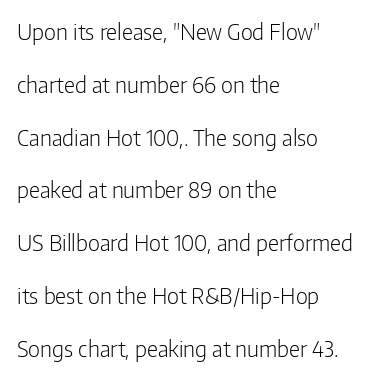
Q: Is the text bold? A: No.
Q: Is the text italic (slanted)? A: No, it is upright.
Q: Is the text underlined? A: No.
Q: How is the paragraph aligned? A: Left-aligned.
Q: Is the spacing between letters normal or unusually wide? A: Normal.
Q: Is the spacing between lines tight, normal or loose? A: Loose.
